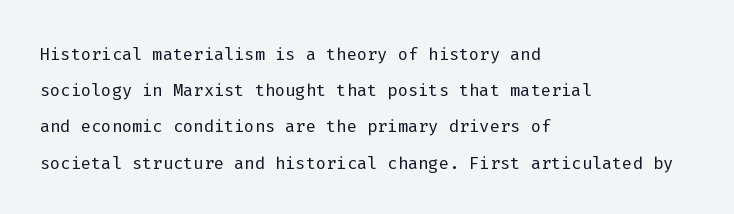
The image shows 24 px text type, upright; set left-aligned, normal line spacing (1.51x), normal letter spacing, not underlined.
